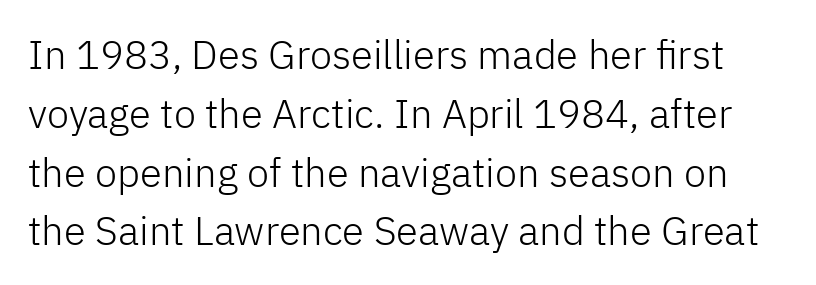
{"serif": "no", "italic": "no", "bold": "no", "weight": "light", "width": "normal", "stroke_contrast": "low", "x_height": "medium", "monospaced": "no", "underline": "no", "line_spacing": "normal", "line_spacing_ratio": 1.47, "letter_spacing": "normal", "letter_spacing_em": 0.0, "glyph_px": 40}
